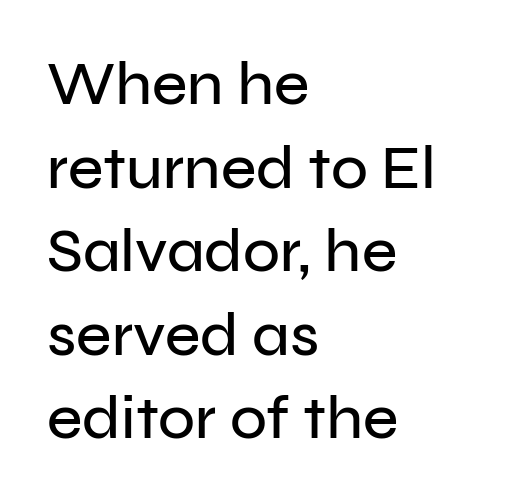
{"serif": "no", "italic": "no", "width": "normal", "stroke_contrast": "low", "x_height": "medium", "monospaced": "no", "underline": "no", "align": "left", "line_spacing": "normal", "line_spacing_ratio": 1.37, "letter_spacing": "normal", "letter_spacing_em": 0.0, "glyph_px": 61}
